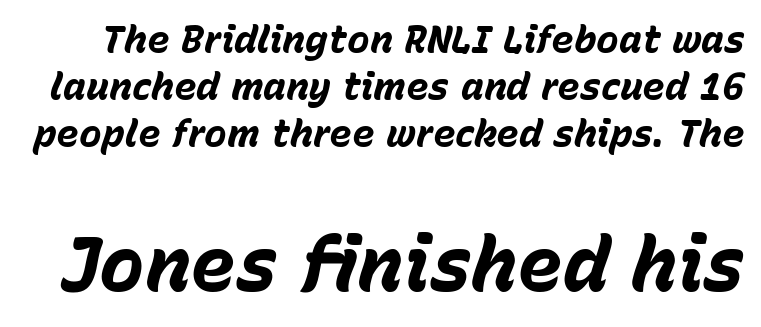
The image shows 76 px bold type, italic (leaning right); set line spacing 1.24x, normal letter spacing, not underlined; the second (bottom) block is 2.0x larger; low stroke contrast and a medium x-height.
